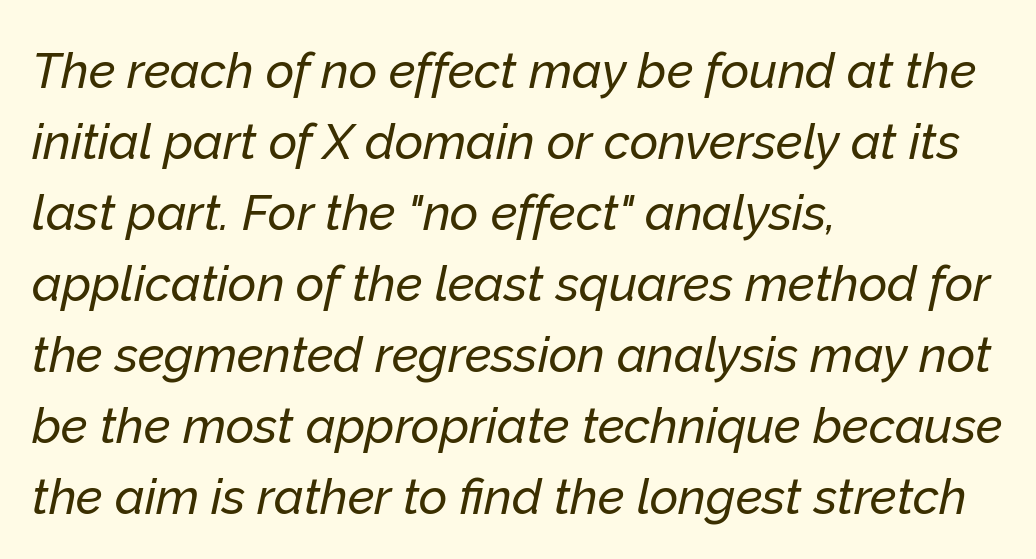
{"italic": "yes", "lean": "right", "slant_degrees": 12, "width": "normal", "stroke_contrast": "low", "x_height": "medium", "monospaced": "no", "underline": "no", "align": "left", "line_spacing": "normal", "line_spacing_ratio": 1.45, "letter_spacing": "normal", "letter_spacing_em": 0.0, "glyph_px": 49}
